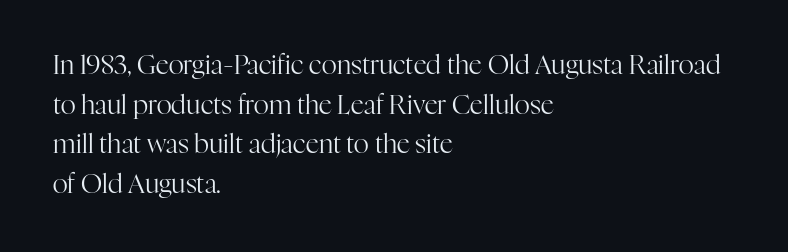
{"italic": "no", "bold": "no", "underline": "no", "align": "left", "line_spacing": "normal", "line_spacing_ratio": 1.52, "letter_spacing": "normal", "letter_spacing_em": 0.0, "glyph_px": 26}
